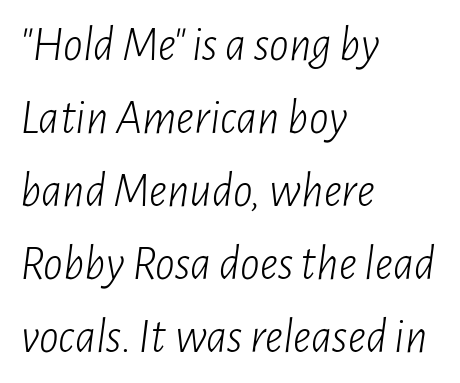
{"italic": "yes", "lean": "right", "slant_degrees": 7, "bold": "no", "weight": "light", "width": "condensed", "stroke_contrast": "low", "x_height": "medium", "monospaced": "no", "underline": "no", "align": "left", "line_spacing": "normal", "line_spacing_ratio": 1.49, "letter_spacing": "normal", "letter_spacing_em": 0.0, "glyph_px": 49}
